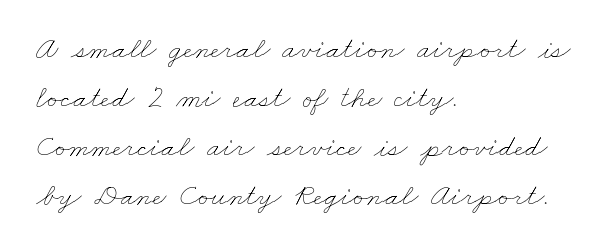
{"bold": "no", "weight": "thin", "width": "wide", "stroke_contrast": "low", "x_height": "small", "monospaced": "no", "underline": "no", "align": "left", "line_spacing": "normal", "line_spacing_ratio": 1.58, "letter_spacing": "normal", "letter_spacing_em": 0.0, "glyph_px": 31}
